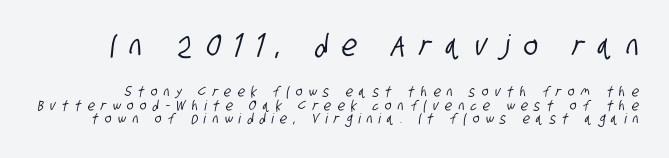
Glyph-to-glyph distance is far greater than everyday printed text. In terms of letterform style, serifs are entirely absent. Proportional: the letters do not fall into vertical columns. The zone under the glyphs is completely vacant. The designer dialed line spacing down below the default. The upper block of text is set noticeably larger than the block beneath it.
